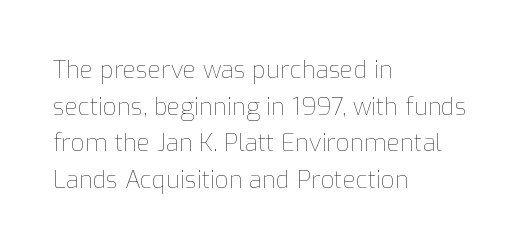
Q: Is the text bold? A: No.
Q: Is the text italic (slanted)? A: No, it is upright.
Q: Is the text underlined? A: No.
Q: How is the paragraph aligned? A: Left-aligned.
Q: Is the spacing between letters normal or unusually wide? A: Normal.
Q: Is the spacing between lines tight, normal or loose? A: Normal.
